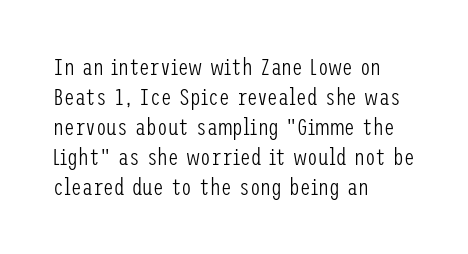
{"italic": "no", "bold": "no", "underline": "no", "align": "left", "line_spacing": "normal", "line_spacing_ratio": 1.25, "letter_spacing": "normal", "letter_spacing_em": 0.0, "glyph_px": 24}
